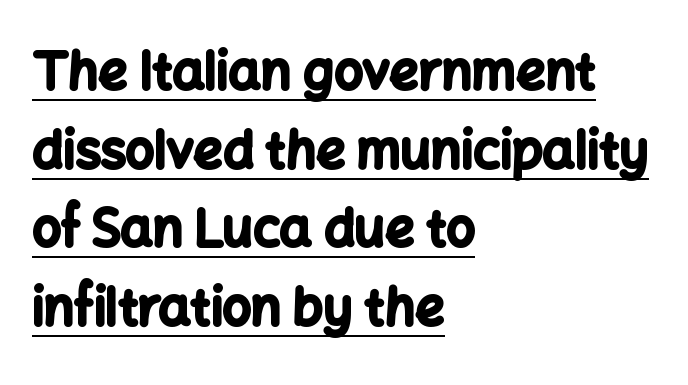
The image shows 51 px bold sans-serif type, upright; set left-aligned, normal line spacing (1.54x), normal letter spacing, underlined; low stroke contrast and a medium x-height.
